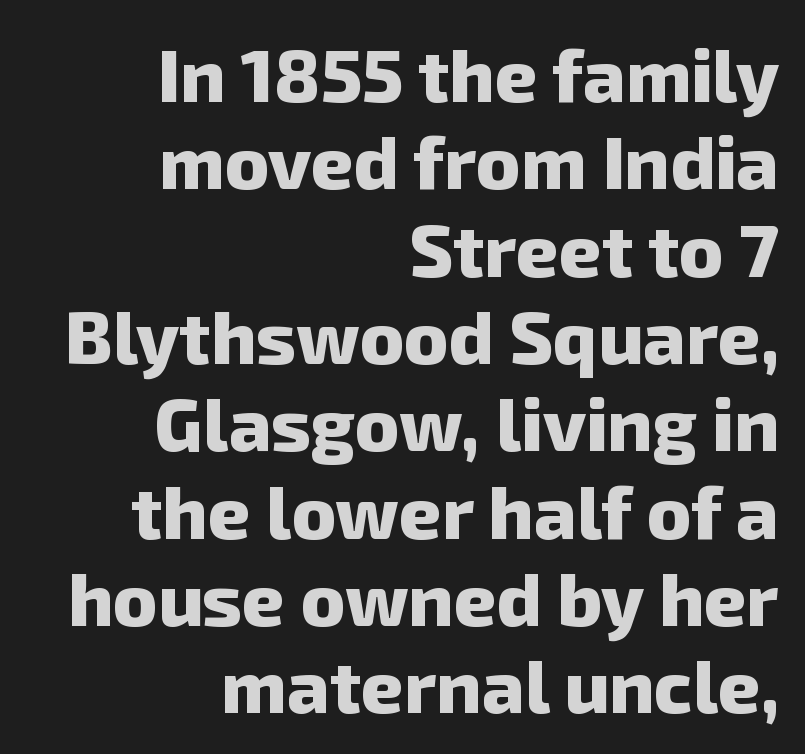
Strokes here are thick enough to call this a true bold. No extra tracking has been applied to these lines. Descender tails drop into unmarked territory. The passage is arranged like a letterhead date or caption credit — flush right.
